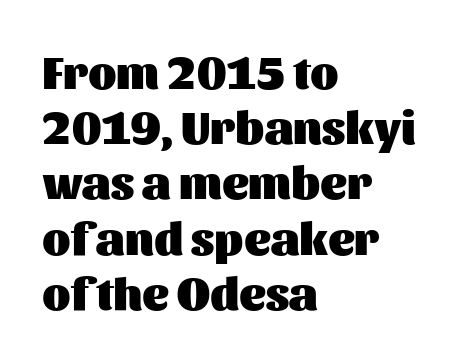
Weight: bold. The gap between lines stays unmarked. Every row of glyphs begins at an identical x-position on the left. The specimen reads as upright at a glance. Words appear dense and cohesive because spacing is normal.
